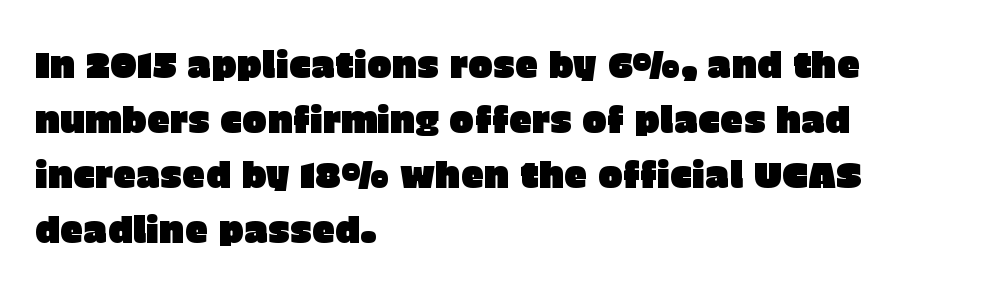
Q: Is the text italic (slanted)? A: No, it is upright.
Q: Is the typeface a serif or a sans-serif typeface? A: Sans-serif.
Q: Is the text underlined? A: No.
Q: How is the paragraph aligned? A: Left-aligned.
Q: Is the spacing between letters normal or unusually wide? A: Normal.
Q: Is the spacing between lines tight, normal or loose? A: Normal.
Q: Width (condensed, normal, or wide)? A: Normal.
Q: Stroke contrast? A: Low.
Q: x-height? A: Large.
Q: Monospaced? A: No.
